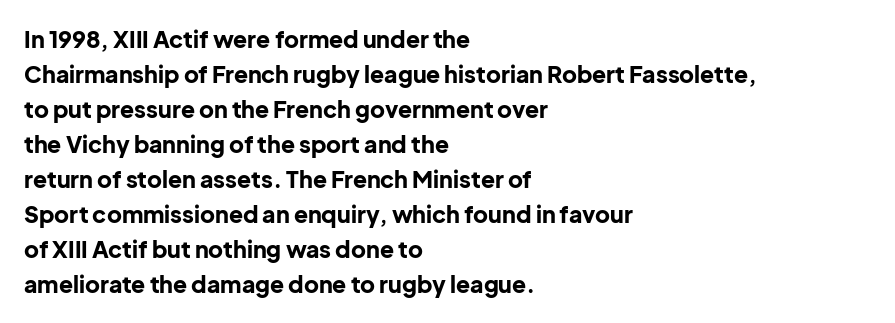
{"italic": "no", "bold": "yes", "underline": "no", "align": "left", "line_spacing": "normal", "line_spacing_ratio": 1.52, "letter_spacing": "normal", "letter_spacing_em": 0.0, "glyph_px": 23}
